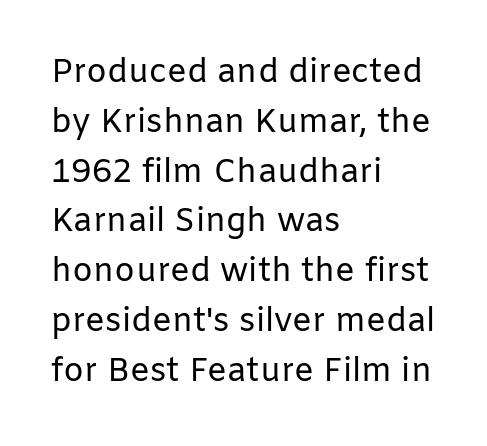
The image shows 33 px regular-weight sans-serif type, upright; set left-aligned, normal line spacing (1.51x), normal letter spacing, not underlined; low stroke contrast and a medium x-height.
